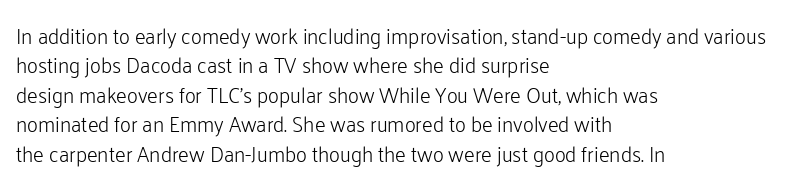
Q: Is the text bold? A: No.
Q: Is the text italic (slanted)? A: No, it is upright.
Q: Is the text underlined? A: No.
Q: How is the paragraph aligned? A: Left-aligned.
Q: Is the spacing between letters normal or unusually wide? A: Normal.
Q: Is the spacing between lines tight, normal or loose? A: Normal.
